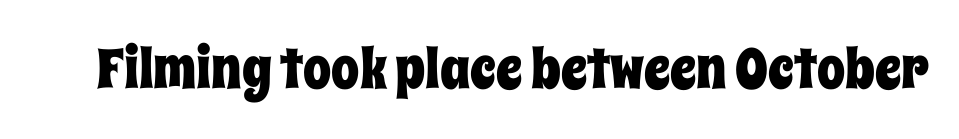
{"italic": "no", "width": "condensed", "stroke_contrast": "low", "x_height": "large", "monospaced": "no", "underline": "no", "letter_spacing": "normal", "letter_spacing_em": 0.0, "glyph_px": 56}
